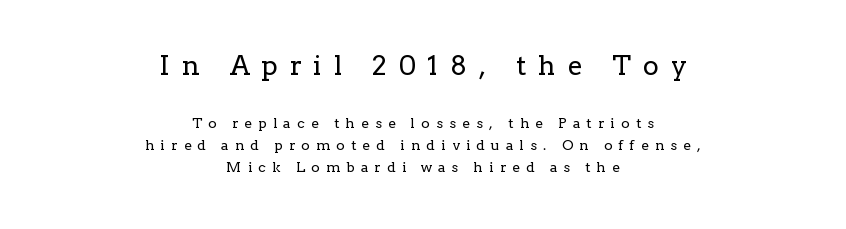
The image shows 27 px text type, upright; set centered, normal line spacing (1.55x), unusually wide letter spacing (+0.45 em), not underlined; the first (top) block is 1.93x larger.
